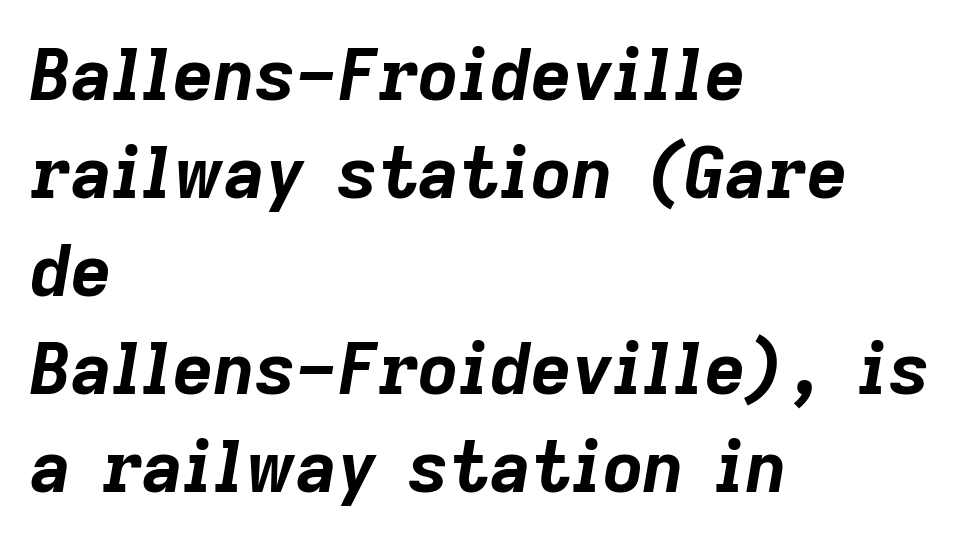
The image shows 71 px bold type, italic (leaning right); set left-aligned, normal line spacing (1.38x), normal letter spacing, not underlined; low stroke contrast and a medium x-height.
